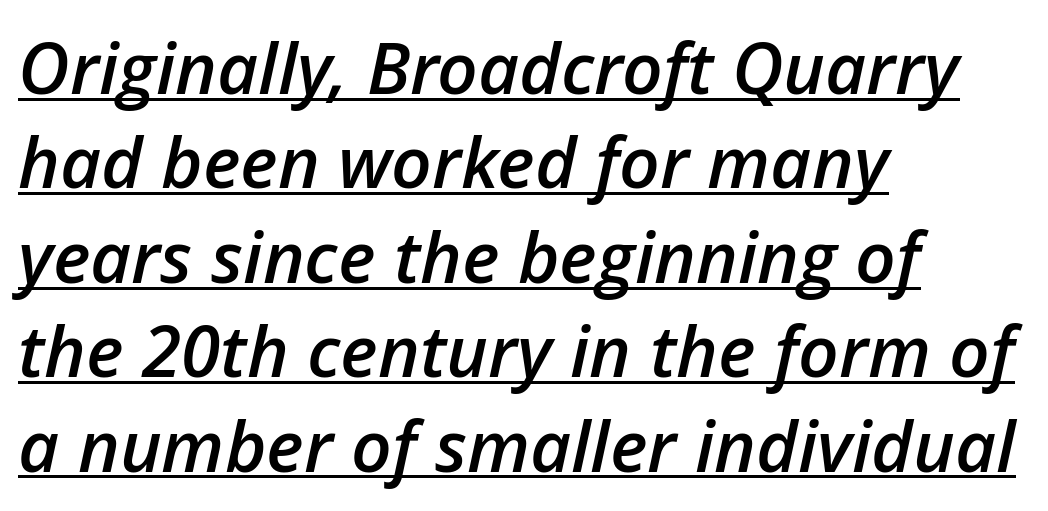
Q: Is the text bold? A: Semi-bold.
Q: Is the text italic (slanted)? A: Yes, it leans right by about 12 degrees.
Q: Is the text underlined? A: Yes.
Q: How is the paragraph aligned? A: Left-aligned.
Q: Is the spacing between letters normal or unusually wide? A: Normal.
Q: Is the spacing between lines tight, normal or loose? A: Normal.
Q: Width (condensed, normal, or wide)? A: Normal.
Q: Stroke contrast? A: Low.
Q: x-height? A: Medium.
Q: Monospaced? A: No.
